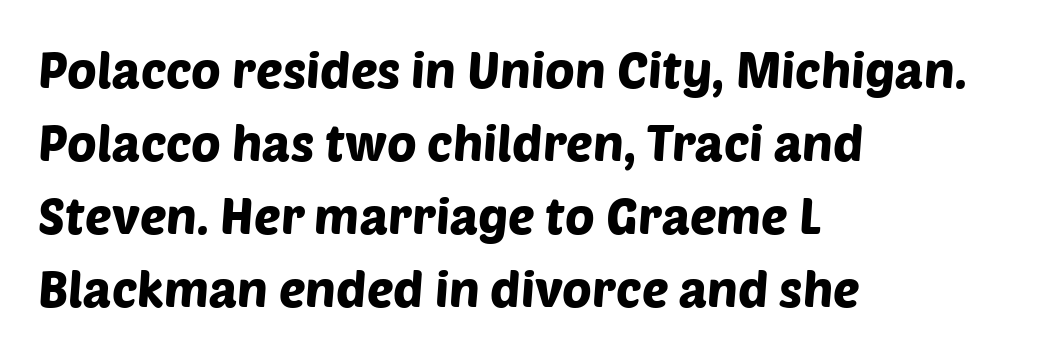
Do the characters align in a grid? No, the font is proportional. Look at the tracking — it's just the regular setting, nothing added. Check the space under the baseline: it is left empty. The passage is arranged the way most books set body copy — flush left. This block has exactly the height ordinary leading produces.
